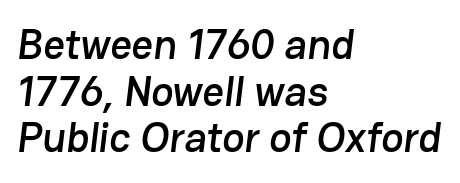
Nope, no serifs anywhere on these letters. Proportional: the letters do not fall into vertical columns. Alignment: flush left. Decoration check: the copy has no underline. Each word holds together tightly as a unit, with standard inter-letter gaps. A typesetter would call this leading minimal, almost set solid.
